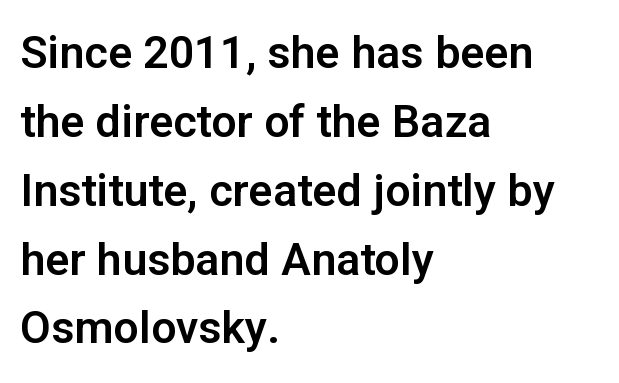
Characters follow at the spacing the type designer built in. No italicization has been applied; the sample stays upright. Looks like regular typesetting: each glyph gets only the width it needs. The vertical gap from one line to the next is medium.
